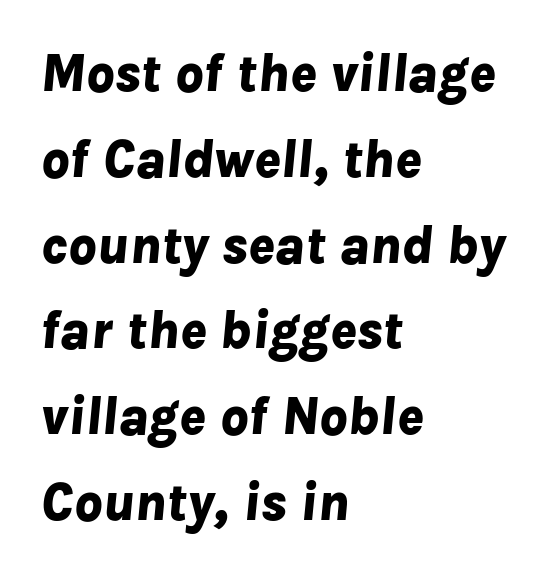
Q: Is the text bold? A: Yes.
Q: Is the text italic (slanted)? A: Yes, it leans right by about 8 degrees.
Q: Is the text underlined? A: No.
Q: How is the paragraph aligned? A: Left-aligned.
Q: Is the spacing between letters normal or unusually wide? A: Normal.
Q: Is the spacing between lines tight, normal or loose? A: Normal.
Q: Width (condensed, normal, or wide)? A: Normal.
Q: Stroke contrast? A: Low.
Q: x-height? A: Medium.
Q: Monospaced? A: No.
